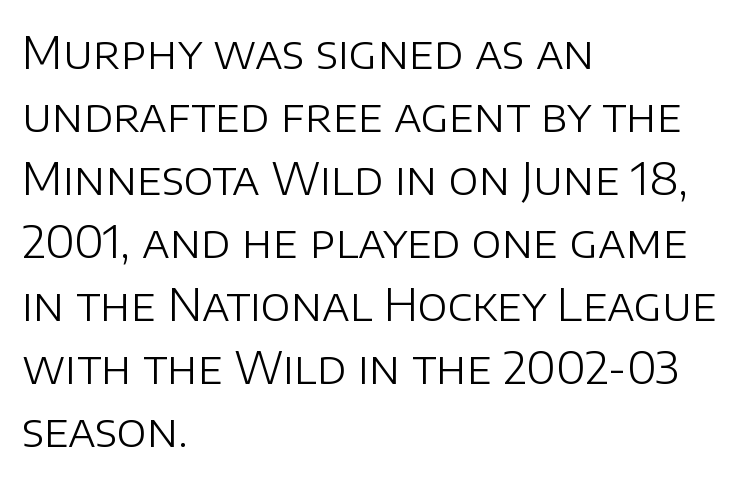
The image shows 45 px light sans-serif type, upright; set left-aligned, normal line spacing (1.4x), normal letter spacing, not underlined; low stroke contrast and a large x-height.
